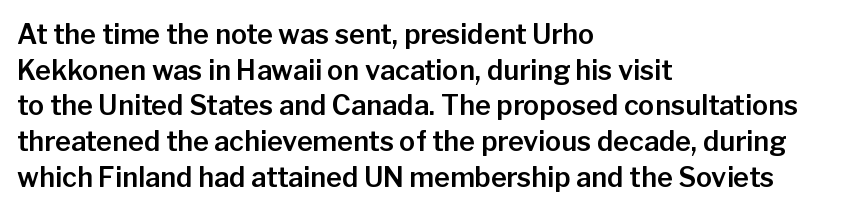
{"italic": "no", "underline": "no", "align": "left", "line_spacing": "normal", "line_spacing_ratio": 1.32, "letter_spacing": "normal", "letter_spacing_em": 0.0, "glyph_px": 27}
